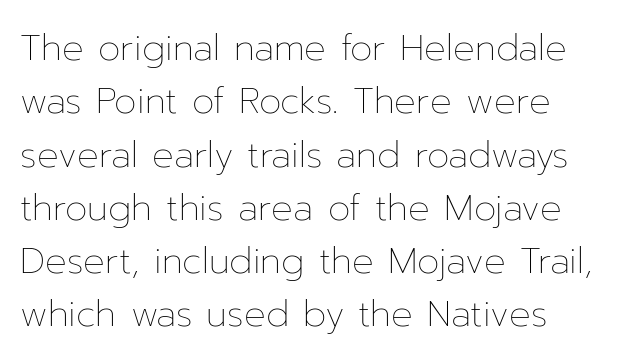
Q: Is the text bold? A: No.
Q: Is the text italic (slanted)? A: No, it is upright.
Q: Is the text underlined? A: No.
Q: Is the spacing between letters normal or unusually wide? A: Normal.
Q: Is the spacing between lines tight, normal or loose? A: Normal.
Q: Width (condensed, normal, or wide)? A: Normal.
Q: Stroke contrast? A: Low.
Q: x-height? A: Medium.
Q: Monospaced? A: No.
